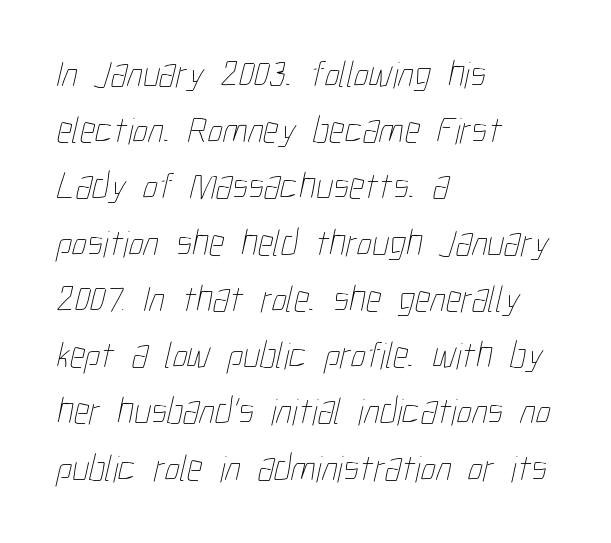
Q: Is the text bold? A: No.
Q: Is the text underlined? A: No.
Q: How is the paragraph aligned? A: Left-aligned.
Q: Is the spacing between letters normal or unusually wide? A: Normal.
Q: Is the spacing between lines tight, normal or loose? A: Normal.
Q: Width (condensed, normal, or wide)? A: Condensed.
Q: Stroke contrast? A: Low.
Q: x-height? A: Medium.
Q: Monospaced? A: No.
